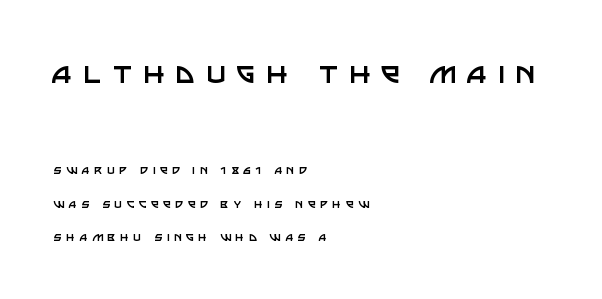
Q: Is the text bold? A: No.
Q: Is the text italic (slanted)? A: No, it is upright.
Q: Is the typeface a serif or a sans-serif typeface? A: Sans-serif.
Q: Is the text underlined? A: No.
Q: How is the paragraph aligned? A: Left-aligned.
Q: Is the spacing between letters normal or unusually wide? A: Unusually wide.
Q: Is the spacing between lines tight, normal or loose? A: Loose.
Q: Which block of text is set in a larger size, the first (top) or the second (bottom)? A: The first (top) one.
Q: Width (condensed, normal, or wide)? A: Normal.
Q: Stroke contrast? A: Low.
Q: x-height? A: Large.
Q: Monospaced? A: No.
